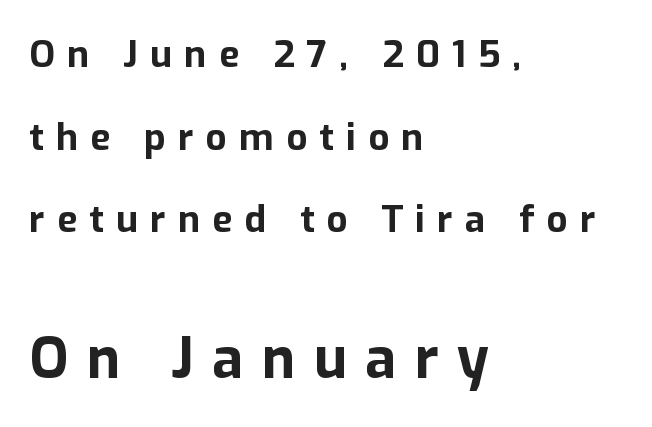
Q: Is the text bold? A: Yes.
Q: Is the text italic (slanted)? A: No, it is upright.
Q: Is the typeface a serif or a sans-serif typeface? A: Sans-serif.
Q: Is the text underlined? A: No.
Q: How is the paragraph aligned? A: Left-aligned.
Q: Is the spacing between letters normal or unusually wide? A: Unusually wide.
Q: Is the spacing between lines tight, normal or loose? A: Loose.
Q: Which block of text is set in a larger size, the first (top) or the second (bottom)? A: The second (bottom) one.
Q: Width (condensed, normal, or wide)? A: Normal.
Q: Stroke contrast? A: Low.
Q: x-height? A: Medium.
Q: Monospaced? A: No.
